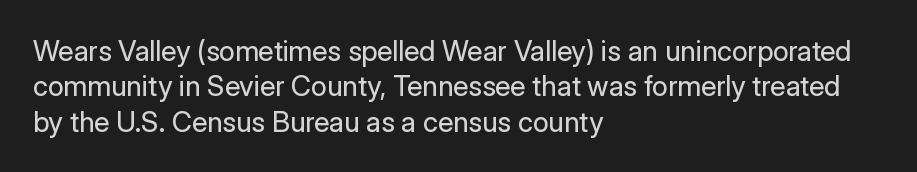
Each letter's strokes conclude bluntly, with no projecting serifs. Line starts are locked; line ends wander. This reads as an unemphasized weight, regular at the heaviest. Does extra space separate the letters? No, they use regular spacing.
